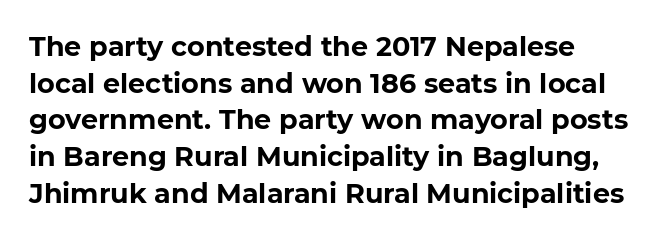
Q: Is the text bold? A: Yes.
Q: Is the text italic (slanted)? A: No, it is upright.
Q: Is the text underlined? A: No.
Q: How is the paragraph aligned? A: Left-aligned.
Q: Is the spacing between letters normal or unusually wide? A: Normal.
Q: Is the spacing between lines tight, normal or loose? A: Normal.
